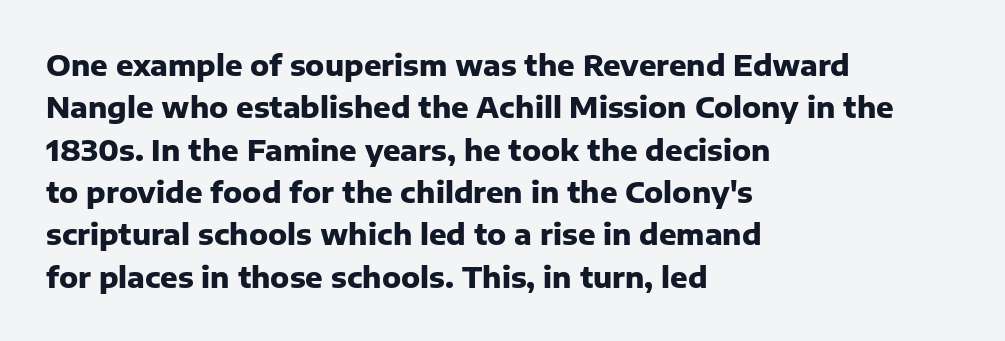
The image shows 29 px heavy sans-serif type, upright; set left-aligned, normal line spacing (1.46x), normal letter spacing, not underlined; low stroke contrast and a medium x-height.
